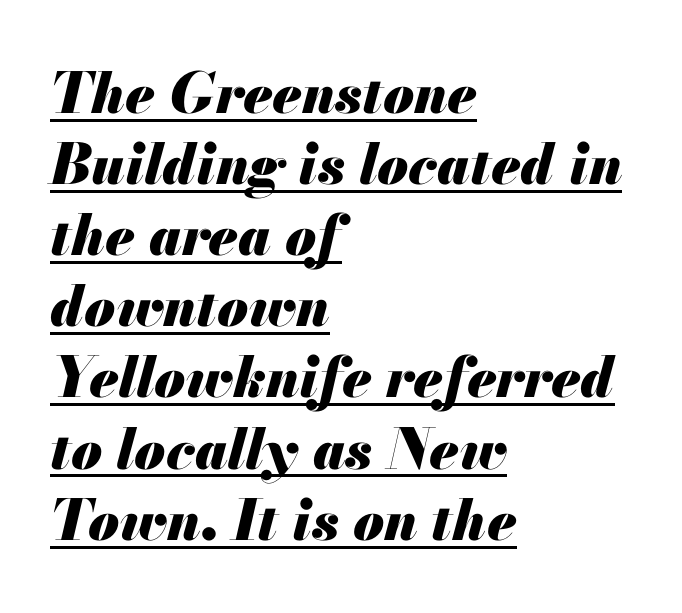
Q: Is the text bold? A: Yes.
Q: Is the text italic (slanted)? A: Yes, it leans right by about 13 degrees.
Q: Is the text underlined? A: Yes.
Q: How is the paragraph aligned? A: Left-aligned.
Q: Is the spacing between letters normal or unusually wide? A: Normal.
Q: Is the spacing between lines tight, normal or loose? A: Normal.
Q: Width (condensed, normal, or wide)? A: Normal.
Q: Stroke contrast? A: Medium.
Q: x-height? A: Small.
Q: Monospaced? A: No.
